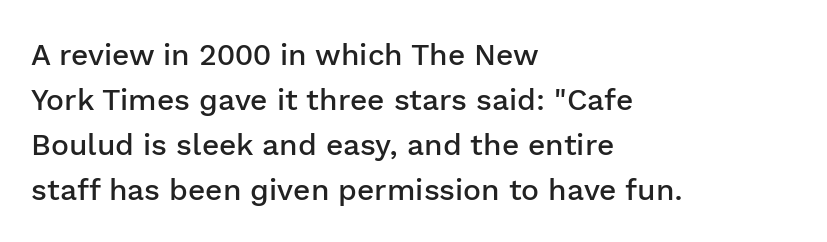
{"serif": "no", "italic": "no", "bold": "semi", "weight": "semibold", "width": "normal", "stroke_contrast": "low", "x_height": "medium", "monospaced": "no", "underline": "no", "align": "left", "line_spacing": "normal", "line_spacing_ratio": 1.5, "letter_spacing": "normal", "letter_spacing_em": 0.0, "glyph_px": 30}
